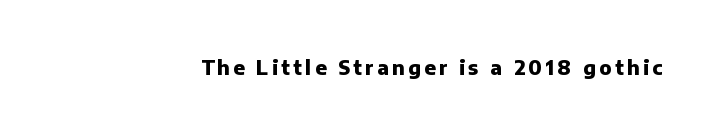
{"italic": "no", "bold": "yes", "underline": "no", "glyph_px": 20}
